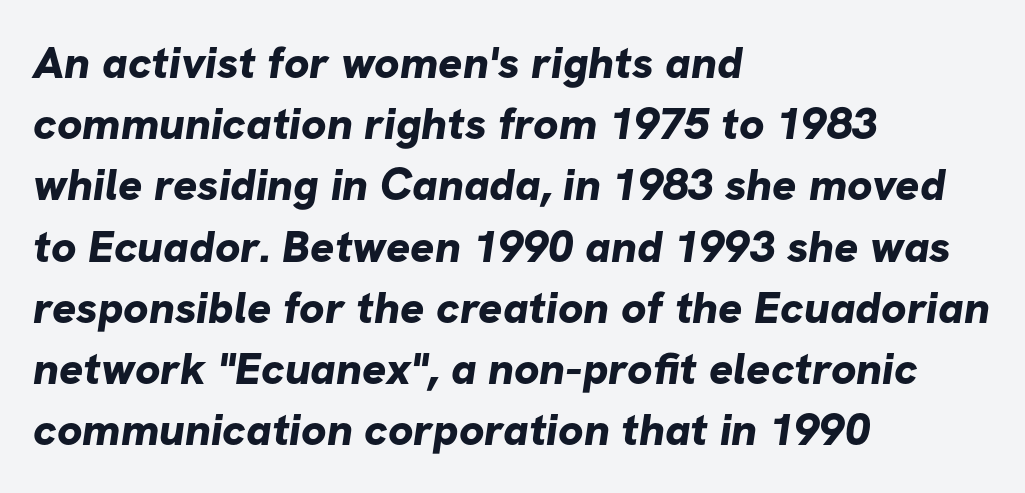
Stroke thickness is high; the sample reads as a true bold. The type is set solid horizontally, with unmodified tracking. Is this a fixed-width face? No — the glyphs have proportional, varying widths. Line starts are locked; line ends wander.
